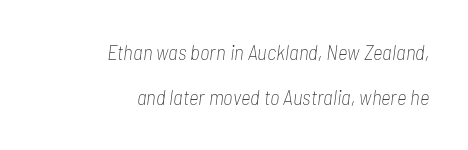
The image shows 21 px text type, italic (leaning right); set right-aligned, loose line spacing (2.16x), normal letter spacing, not underlined.
